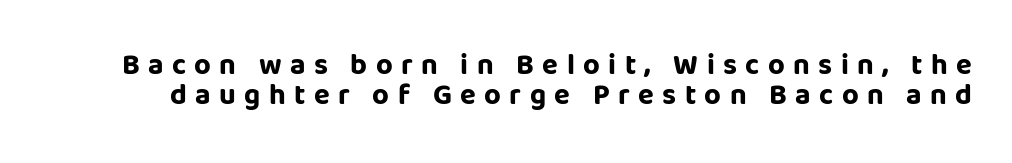
The image shows 29 px bold sans-serif type, upright; set tight line spacing (1.05x), unusually wide letter spacing (+0.29 em), not underlined; low stroke contrast and a large x-height.
